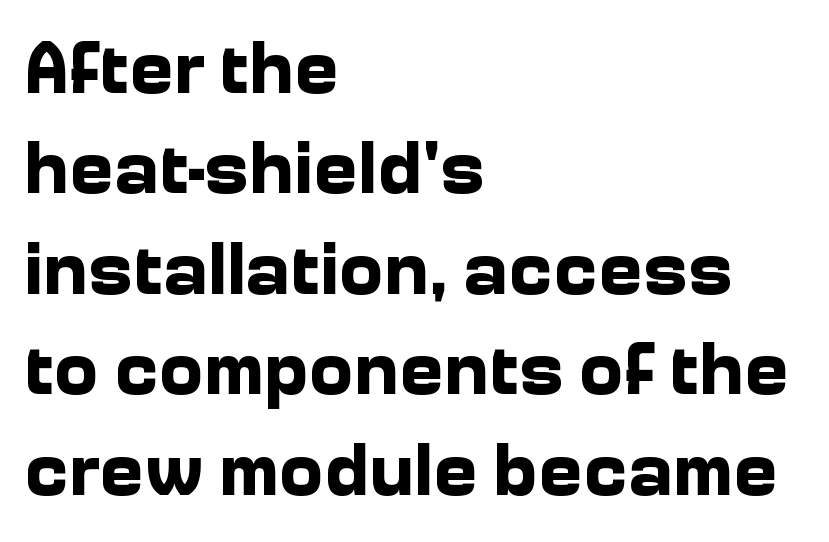
{"serif": "no", "italic": "no", "bold": "yes", "weight": "bold", "width": "normal", "stroke_contrast": "low", "x_height": "medium", "monospaced": "no", "underline": "no", "align": "left", "line_spacing": "normal", "line_spacing_ratio": 1.34, "letter_spacing": "normal", "letter_spacing_em": 0.0, "glyph_px": 75}
